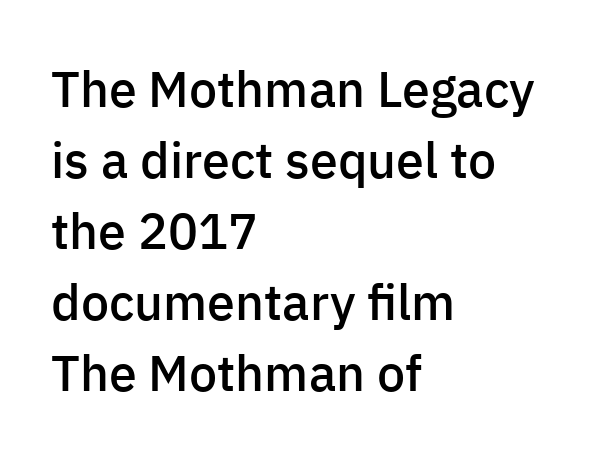
The image shows 50 px semibold sans-serif type, upright; set left-aligned, normal line spacing (1.42x), normal letter spacing, not underlined; low stroke contrast and a medium x-height.
